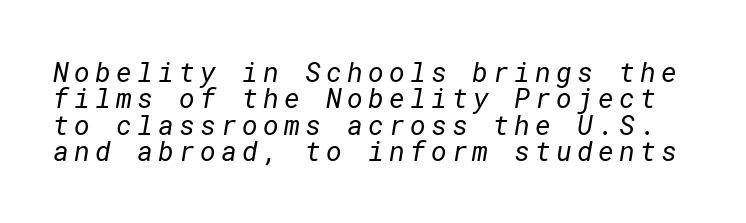
Q: Is the text bold? A: No.
Q: Is the text underlined? A: No.
Q: Is the spacing between lines tight, normal or loose? A: Tight.
